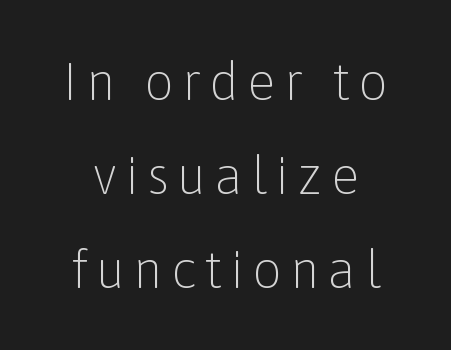
Each row of text sits above clean, open space. The face used here is proportionally spaced, like ordinary book or web type. Ascenders rise straight up at ninety degrees. The typesetting does not lean heavy: it is not bold. Serifs: no, the terminals of the letterforms are clean.
